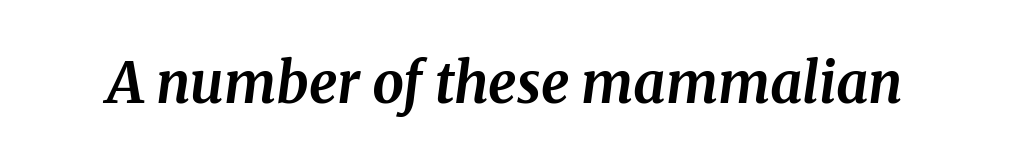
{"serif": "yes", "italic": "yes", "lean": "right", "slant_degrees": 8, "bold": "yes", "weight": "bold", "width": "normal", "stroke_contrast": "medium", "x_height": "medium", "monospaced": "no", "underline": "no", "letter_spacing": "normal", "letter_spacing_em": 0.0, "glyph_px": 56}
